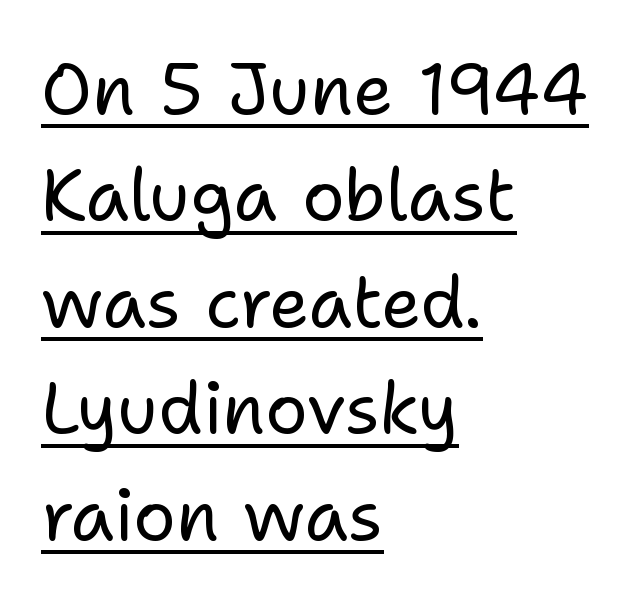
Q: Is the text bold? A: No.
Q: Is the text italic (slanted)? A: No, it is upright.
Q: Is the typeface a serif or a sans-serif typeface? A: Sans-serif.
Q: Is the text underlined? A: Yes.
Q: How is the paragraph aligned? A: Left-aligned.
Q: Is the spacing between letters normal or unusually wide? A: Normal.
Q: Is the spacing between lines tight, normal or loose? A: Normal.
Q: Width (condensed, normal, or wide)? A: Normal.
Q: Stroke contrast? A: Low.
Q: x-height? A: Medium.
Q: Monospaced? A: No.
